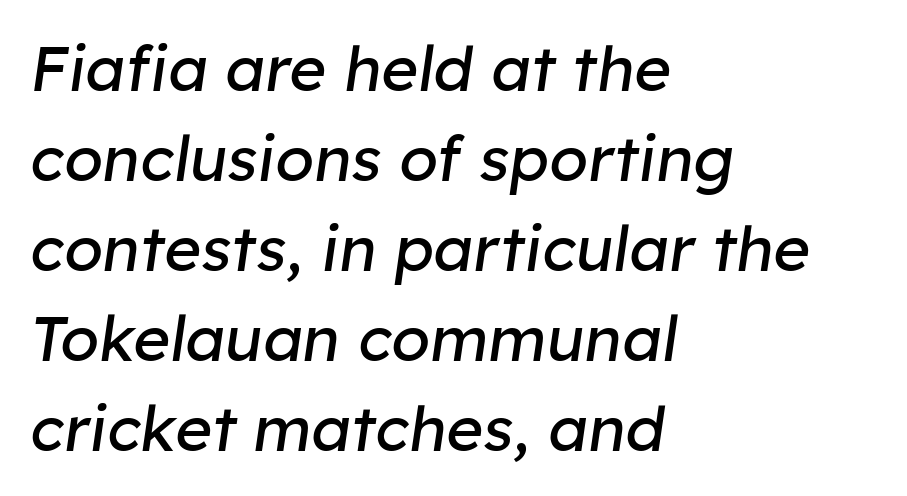
Q: Is the text bold? A: No.
Q: Is the text italic (slanted)? A: Yes, it leans right by about 8 degrees.
Q: Is the text underlined? A: No.
Q: How is the paragraph aligned? A: Left-aligned.
Q: Is the spacing between letters normal or unusually wide? A: Normal.
Q: Is the spacing between lines tight, normal or loose? A: Normal.
Q: Width (condensed, normal, or wide)? A: Normal.
Q: Stroke contrast? A: Low.
Q: x-height? A: Medium.
Q: Monospaced? A: No.
